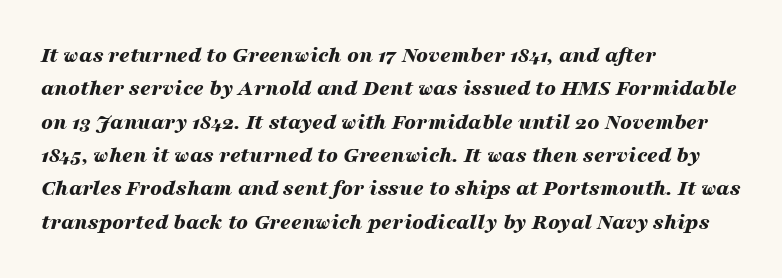
{"italic": "yes", "lean": "right", "slant_degrees": 16, "bold": "yes", "underline": "no", "align": "left", "line_spacing": "normal", "line_spacing_ratio": 1.45, "letter_spacing": "normal", "letter_spacing_em": 0.0, "glyph_px": 23}
